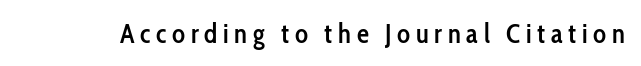
Q: Is the text bold? A: Semi-bold.
Q: Is the text italic (slanted)? A: No, it is upright.
Q: Is the text underlined? A: No.
Q: Is the spacing between letters normal or unusually wide? A: Unusually wide.
